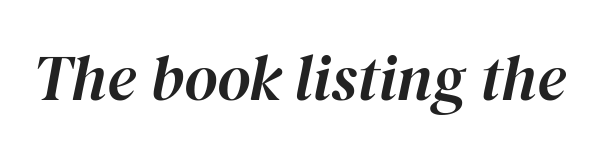
Words appear dense and cohesive because spacing is normal. Tall strokes in this sample are angled rather than plumb. Check the space under the baseline: it is left empty. Varying glyph widths throughout — classic text-font behaviour.
